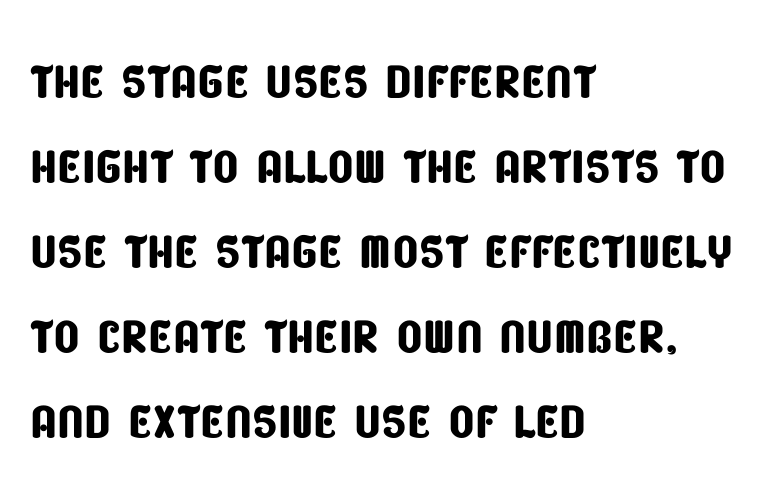
{"serif": "no", "width": "condensed", "stroke_contrast": "low", "x_height": "large", "monospaced": "no", "underline": "no", "align": "left", "line_spacing": "normal", "line_spacing_ratio": 1.25, "letter_spacing": "normal", "letter_spacing_em": 0.0, "glyph_px": 68}
